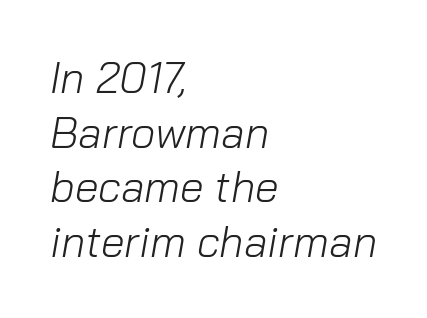
The image shows 43 px light type, italic (leaning right); set left-aligned, normal line spacing (1.27x), normal letter spacing, not underlined; low stroke contrast and a medium x-height.
